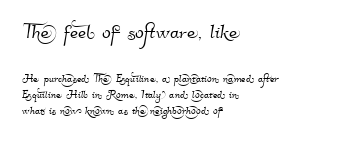
{"underline": "no", "align": "left", "line_spacing": "tight", "line_spacing_ratio": 1.15, "letter_spacing": "normal", "letter_spacing_em": 0.0, "larger_block": "first", "size_ratio": 1.86, "glyph_px": 26}
